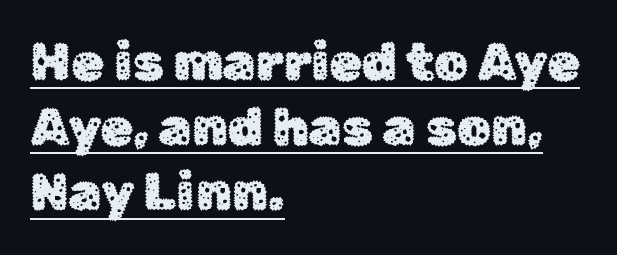
{"serif": "no", "italic": "no", "width": "normal", "stroke_contrast": "low", "x_height": "medium", "monospaced": "no", "underline": "yes", "align": "left", "line_spacing_ratio": 1.23, "letter_spacing": "normal", "letter_spacing_em": 0.0, "glyph_px": 53}
